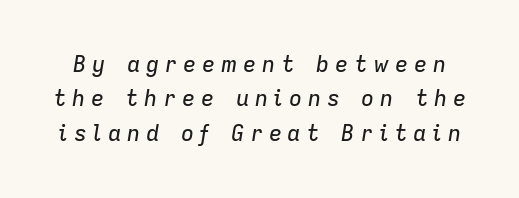
The image shows 22 px text type, italic (leaning right); set normal line spacing (1.56x), unusually wide letter spacing (+0.26 em), not underlined.
